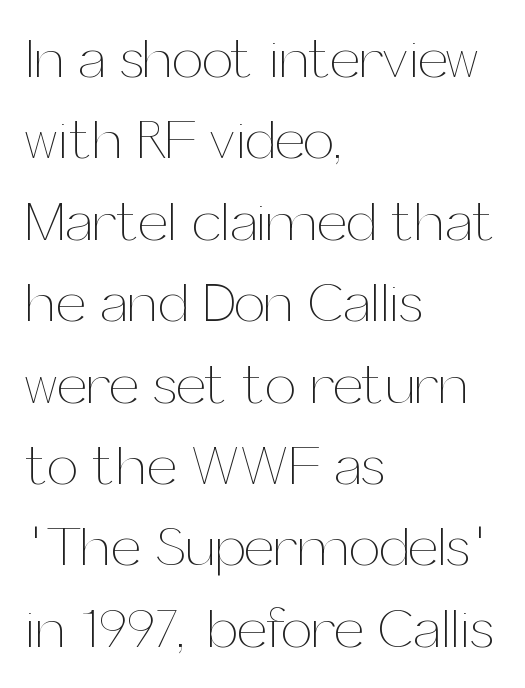
{"italic": "no", "bold": "no", "weight": "thin", "width": "normal", "stroke_contrast": "medium", "x_height": "medium", "monospaced": "no", "underline": "no", "align": "left", "line_spacing": "normal", "line_spacing_ratio": 1.48, "letter_spacing": "normal", "letter_spacing_em": 0.0, "glyph_px": 55}
